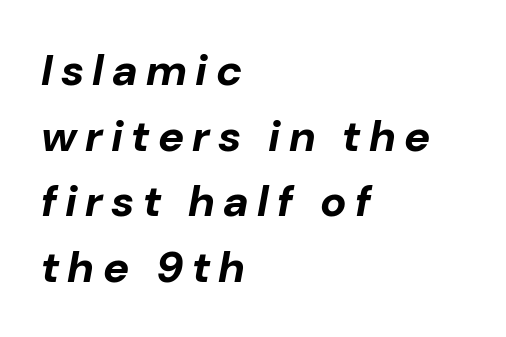
If you drew a line through each stem, it would be angled. Notice how descenders clear the ascenders below comfortably — that's standard leading. Each letter keeps its own natural width here, so spacing adapts to shape. This rendering uses left alignment, leaving the right contour irregular. Type without underlining. Bold? Absolutely — the strokes are thick and heavy.
